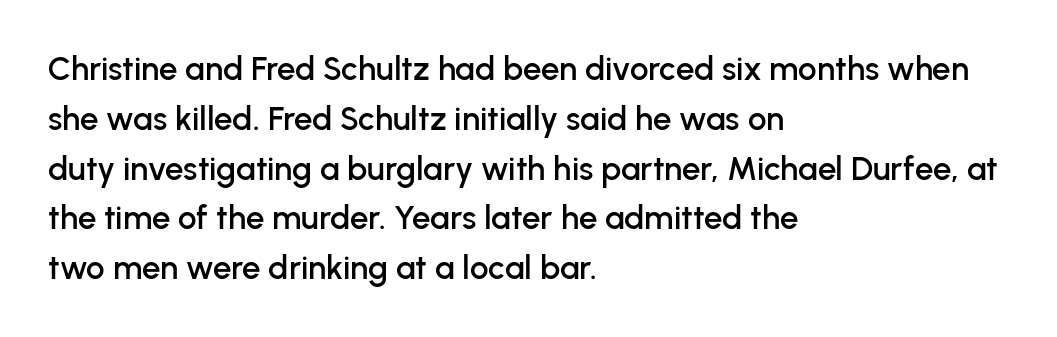
Q: Is the text italic (slanted)? A: No, it is upright.
Q: Is the typeface a serif or a sans-serif typeface? A: Sans-serif.
Q: Is the text underlined? A: No.
Q: How is the paragraph aligned? A: Left-aligned.
Q: Is the spacing between letters normal or unusually wide? A: Normal.
Q: Is the spacing between lines tight, normal or loose? A: Normal.
Q: Width (condensed, normal, or wide)? A: Normal.
Q: Stroke contrast? A: Low.
Q: x-height? A: Medium.
Q: Monospaced? A: No.
